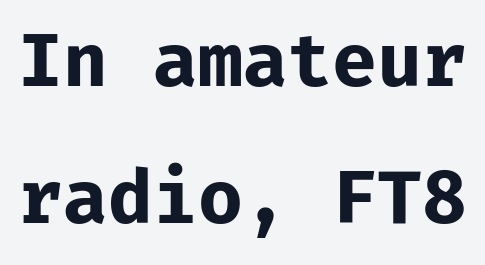
The image shows 73 px bold sans-serif type, upright, monospaced; set line spacing 1.88x, normal letter spacing, not underlined; low stroke contrast and a medium x-height.
